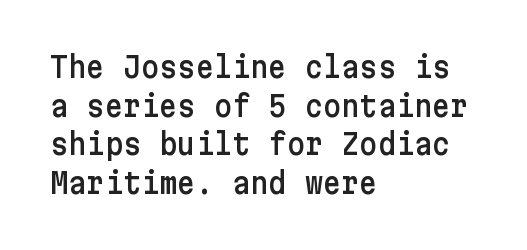
Compared with typical paragraphs, the rows here are spaced about the same. Characters follow at the spacing the type designer built in. These lines stack with their left ends in a neat column. When letters stand straight like this, we call the style roman or upright. Serifs: no, the terminals of the letterforms are clean.
